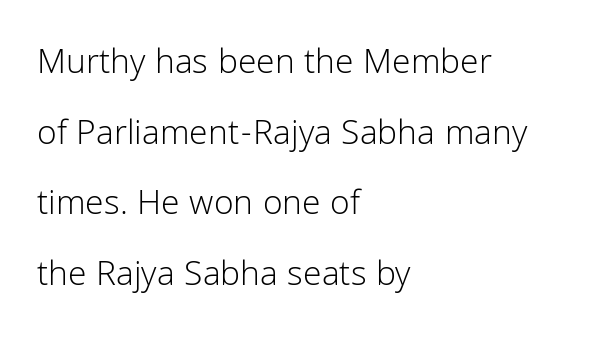
The image shows 36 px light sans-serif type, upright; set left-aligned, loose line spacing (1.96x), normal letter spacing, not underlined; low stroke contrast and a medium x-height.
